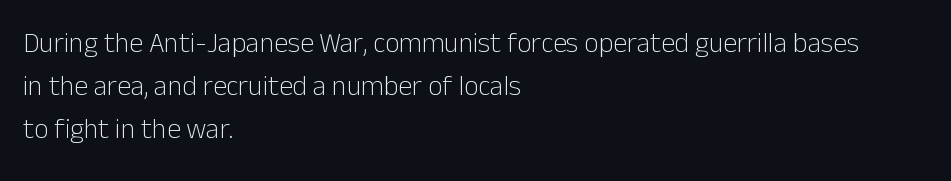
All the whitespace from short lines collects on the right. Here the designer chose a conventional face with non-uniform glyph widths. To sum up the face: it is a sans, with no serifs. The zone under the glyphs is completely vacant.
